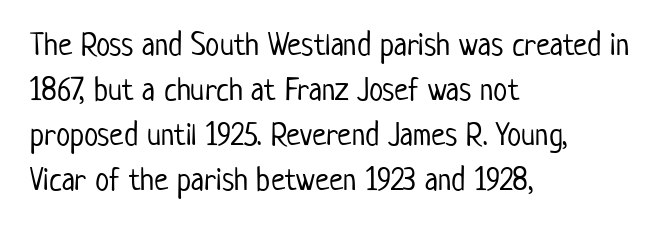
The image shows 32 px light, condensed sans-serif type, upright; set left-aligned, normal line spacing (1.41x), normal letter spacing, not underlined; low stroke contrast and a medium x-height.
